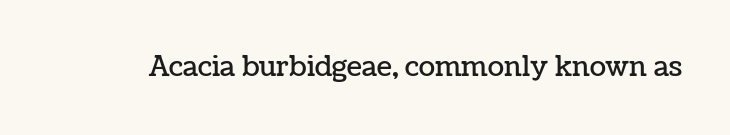
The image shows 27 px text type, upright; set normal letter spacing, not underlined.
